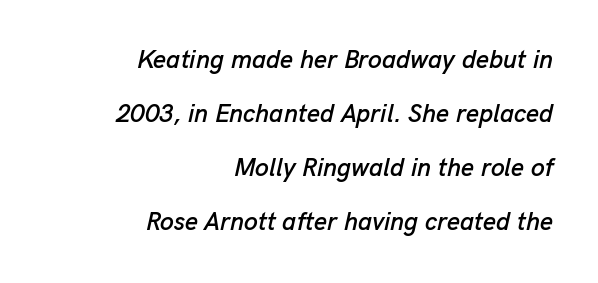
{"italic": "yes", "lean": "right", "slant_degrees": 13, "underline": "no", "align": "right", "line_spacing": "loose", "line_spacing_ratio": 2.16, "letter_spacing": "normal", "letter_spacing_em": 0.0, "glyph_px": 25}
